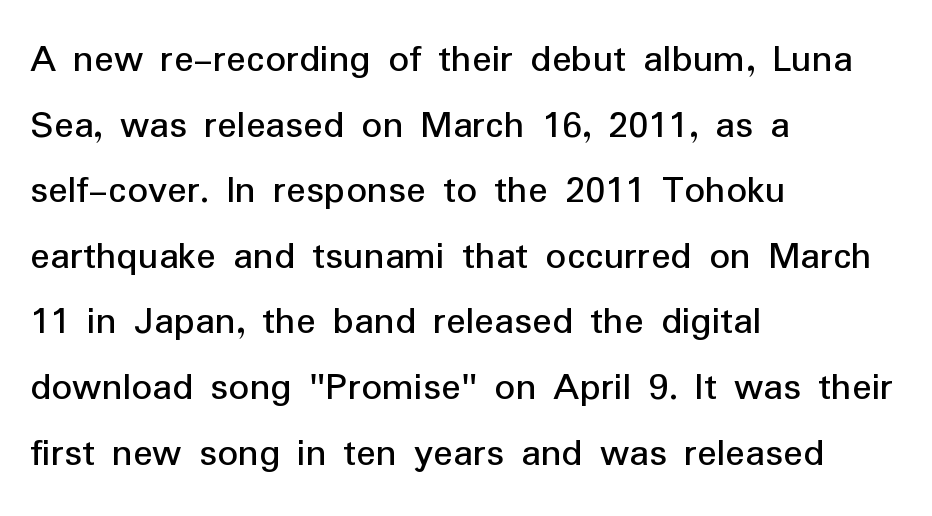
Q: Is the text bold? A: No.
Q: Is the text italic (slanted)? A: No, it is upright.
Q: Is the typeface a serif or a sans-serif typeface? A: Sans-serif.
Q: Is the text underlined? A: No.
Q: How is the paragraph aligned? A: Left-aligned.
Q: Is the spacing between letters normal or unusually wide? A: Normal.
Q: Is the spacing between lines tight, normal or loose? A: Normal.
Q: Width (condensed, normal, or wide)? A: Normal.
Q: Stroke contrast? A: Low.
Q: x-height? A: Medium.
Q: Monospaced? A: No.
